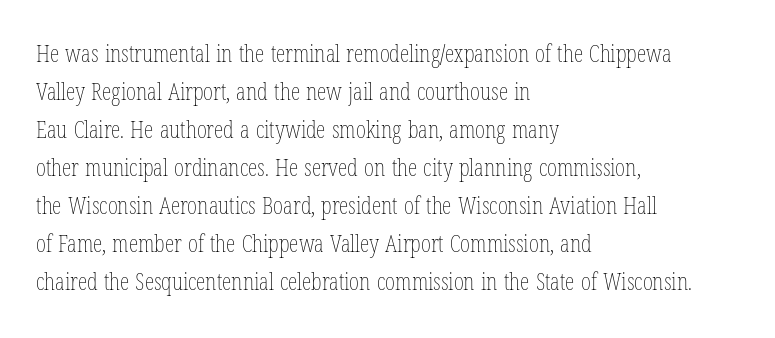
The image shows 24 px text type, upright; set left-aligned, normal line spacing (1.58x), normal letter spacing, not underlined.
